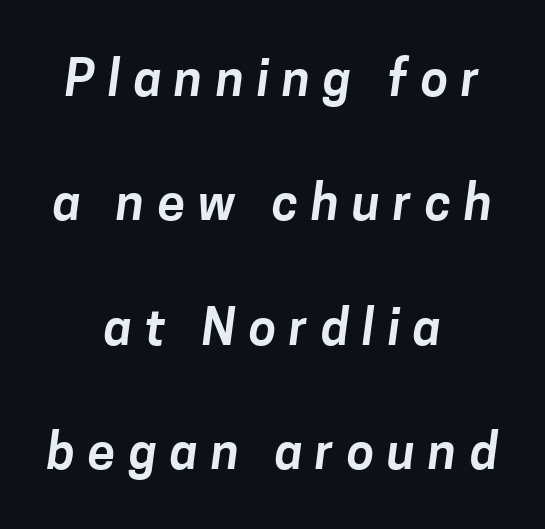
Leading is clearly above the norm, producing a sparse column. Line starts and ends both wander, symmetrically. Short note: letters widely spaced. A typesetter would call this proportional, since set widths differ per character. To sum up the face: it is a sans, with no serifs. The zone under the glyphs is completely vacant.
